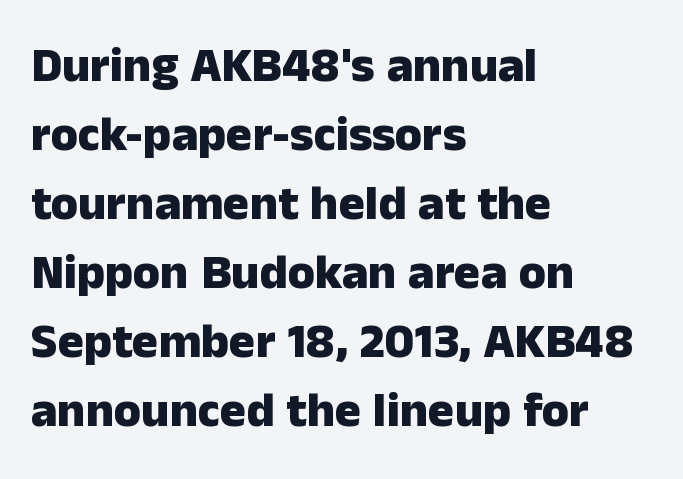
Q: Is the text bold? A: Yes.
Q: Is the text italic (slanted)? A: No, it is upright.
Q: Is the typeface a serif or a sans-serif typeface? A: Sans-serif.
Q: Is the text underlined? A: No.
Q: How is the paragraph aligned? A: Left-aligned.
Q: Is the spacing between letters normal or unusually wide? A: Normal.
Q: Is the spacing between lines tight, normal or loose? A: Normal.
Q: Width (condensed, normal, or wide)? A: Normal.
Q: Stroke contrast? A: Low.
Q: x-height? A: Medium.
Q: Monospaced? A: No.
